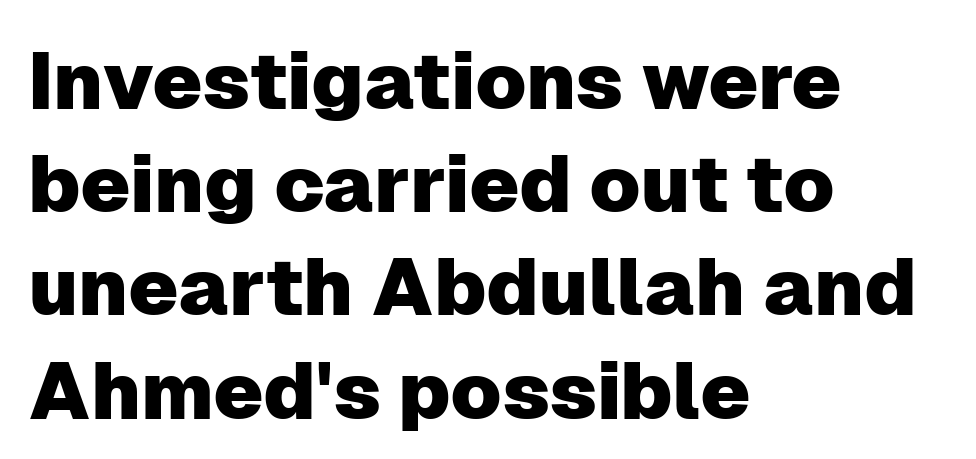
{"serif": "no", "italic": "no", "width": "normal", "stroke_contrast": "low", "x_height": "medium", "monospaced": "no", "underline": "no", "align": "left", "line_spacing": "normal", "line_spacing_ratio": 1.29, "letter_spacing": "normal", "letter_spacing_em": 0.0, "glyph_px": 80}
